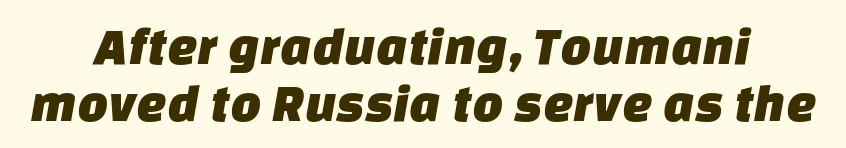
Q: Is the typeface a serif or a sans-serif typeface? A: Sans-serif.
Q: Is the text underlined? A: No.
Q: How is the paragraph aligned? A: Centered.
Q: Is the spacing between letters normal or unusually wide? A: Normal.
Q: Is the spacing between lines tight, normal or loose? A: Tight.
Q: Width (condensed, normal, or wide)? A: Normal.
Q: Stroke contrast? A: Low.
Q: x-height? A: Large.
Q: Monospaced? A: No.
